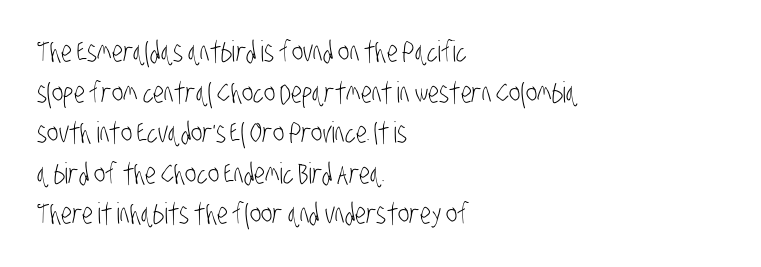
Q: Is the text bold? A: No.
Q: Is the typeface a serif or a sans-serif typeface? A: Sans-serif.
Q: Is the text underlined? A: No.
Q: How is the paragraph aligned? A: Left-aligned.
Q: Is the spacing between letters normal or unusually wide? A: Normal.
Q: Is the spacing between lines tight, normal or loose? A: Normal.
Q: Width (condensed, normal, or wide)? A: Condensed.
Q: Stroke contrast? A: Low.
Q: x-height? A: Large.
Q: Monospaced? A: No.
